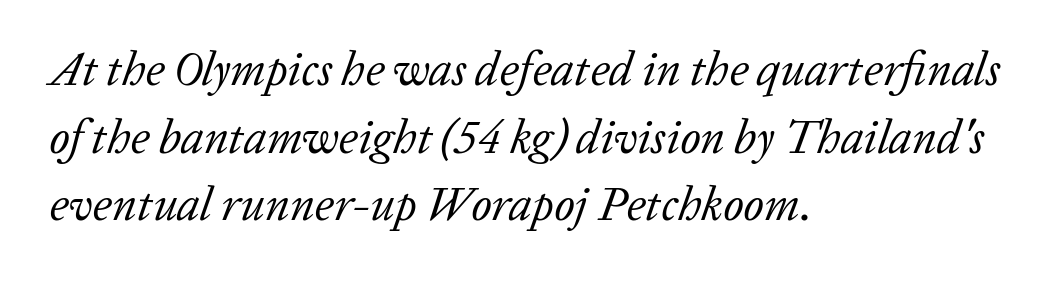
The image shows 47 px regular-weight serif type, italic (leaning right); set left-aligned, normal line spacing (1.44x), normal letter spacing, not underlined; low stroke contrast and a medium x-height.
